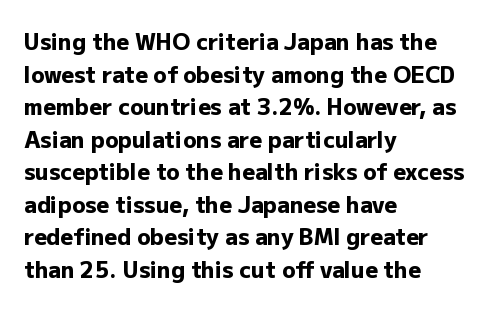
The letters stand straight up with perfectly vertical stems. Vertical spacing — default. Beneath every word, the page is bare. Typeset ragged right — the left edge is the straight one.
